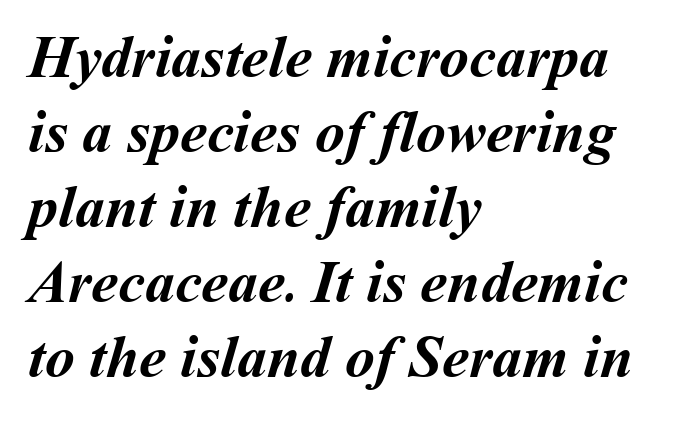
The image shows 60 px semibold type; set left-aligned, normal line spacing (1.25x), normal letter spacing, not underlined; medium stroke contrast and a medium x-height.
